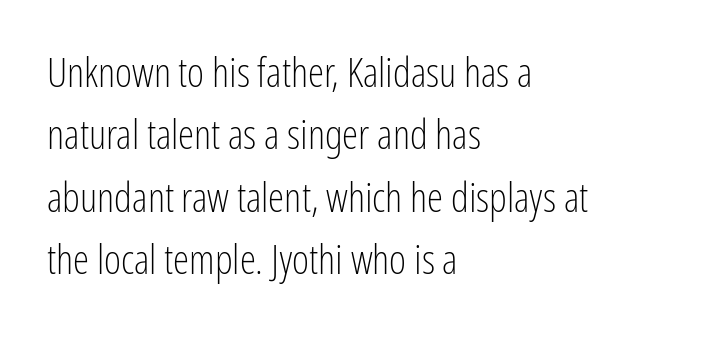
{"serif": "no", "italic": "no", "bold": "no", "weight": "light", "width": "condensed", "stroke_contrast": "low", "x_height": "medium", "monospaced": "no", "underline": "no", "align": "left", "line_spacing": "normal", "line_spacing_ratio": 1.52, "letter_spacing": "normal", "letter_spacing_em": 0.0, "glyph_px": 41}
